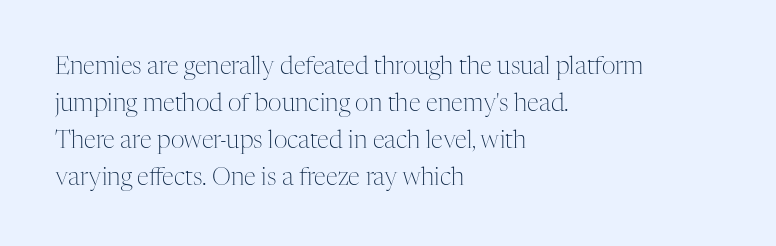
Q: Is the text bold? A: No.
Q: Is the text italic (slanted)? A: No, it is upright.
Q: Is the text underlined? A: No.
Q: How is the paragraph aligned? A: Left-aligned.
Q: Is the spacing between letters normal or unusually wide? A: Normal.
Q: Is the spacing between lines tight, normal or loose? A: Normal.
